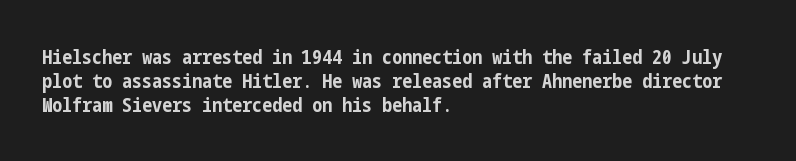
The image shows 20 px bold type, upright; set left-aligned, line spacing 1.21x, normal letter spacing, not underlined.
